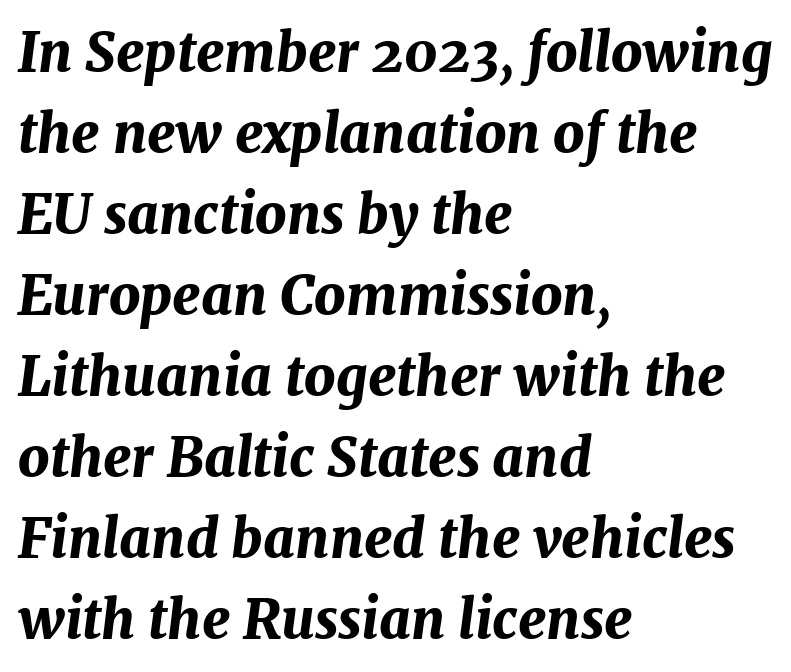
Q: Is the text bold? A: Yes.
Q: Is the text italic (slanted)? A: Yes, it leans right by about 7 degrees.
Q: Is the text underlined? A: No.
Q: How is the paragraph aligned? A: Left-aligned.
Q: Is the spacing between letters normal or unusually wide? A: Normal.
Q: Is the spacing between lines tight, normal or loose? A: Normal.
Q: Width (condensed, normal, or wide)? A: Normal.
Q: Stroke contrast? A: Medium.
Q: x-height? A: Medium.
Q: Monospaced? A: No.
